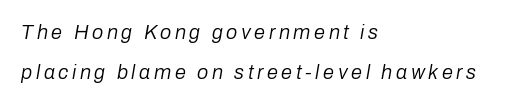
Q: Is the text bold? A: No.
Q: Is the text italic (slanted)? A: Yes, it leans right by about 10 degrees.
Q: Is the text underlined? A: No.
Q: How is the paragraph aligned? A: Left-aligned.
Q: Is the spacing between lines tight, normal or loose? A: Loose.
